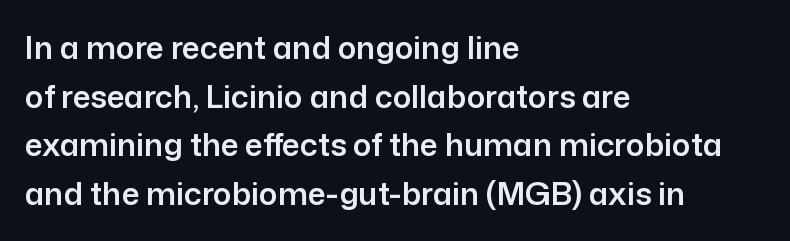
Nope, no serifs anywhere on these letters. The letters stand upright; this is a roman face. These lines sit exactly where default settings would place them. The zone under the glyphs is completely vacant. Does extra space separate the letters? No, they use regular spacing.
